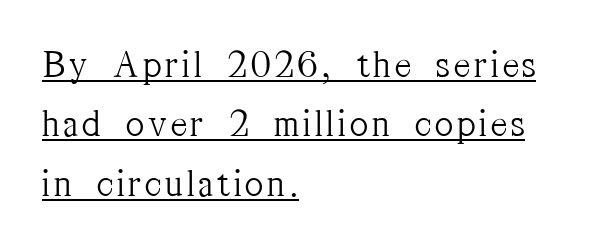
{"serif": "yes", "italic": "no", "bold": "no", "weight": "light", "width": "condensed", "stroke_contrast": "medium", "x_height": "medium", "monospaced": "no", "underline": "yes", "align": "left", "line_spacing": "normal", "line_spacing_ratio": 1.52, "glyph_px": 39}
